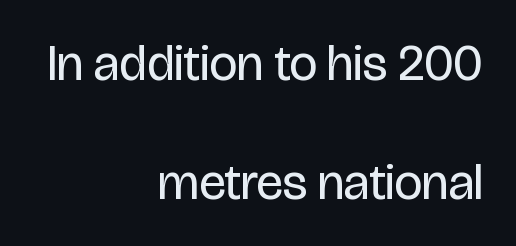
Summary of weight: not heavy and not bold. The lettering stays uniformly vertical, giving the passage a roman look. Inter-character spacing is left at the font's built-in metrics. These lines are composed in type without serifs.
